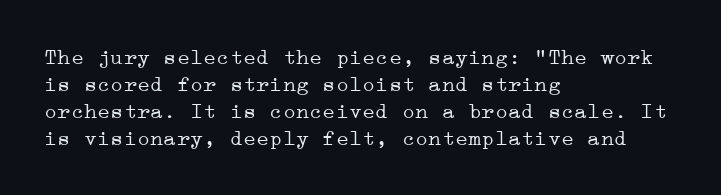
The image shows 22 px text type, upright; set left-aligned, line spacing 1.23x, normal letter spacing, not underlined.
